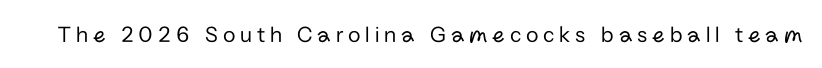
Q: Is the text bold? A: No.
Q: Is the text italic (slanted)? A: No, it is upright.
Q: Is the text underlined? A: No.
Q: Is the spacing between letters normal or unusually wide? A: Unusually wide.
